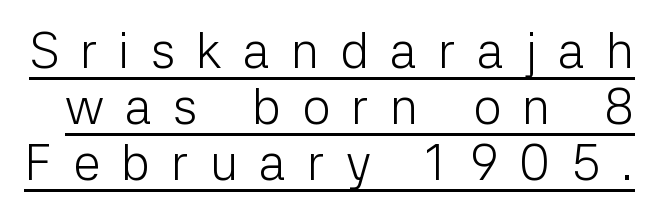
The image shows 50 px light sans-serif type, upright; set tight line spacing (1.12x), unusually wide letter spacing (+0.42 em), underlined; low stroke contrast and a medium x-height.
